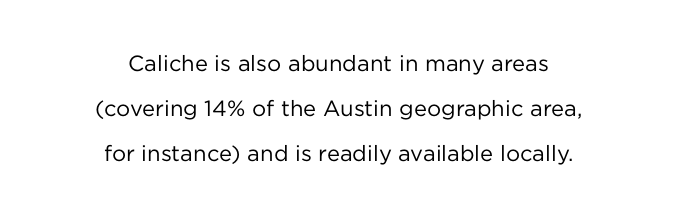
Q: Is the text bold? A: No.
Q: Is the text italic (slanted)? A: No, it is upright.
Q: Is the text underlined? A: No.
Q: How is the paragraph aligned? A: Centered.
Q: Is the spacing between letters normal or unusually wide? A: Normal.
Q: Is the spacing between lines tight, normal or loose? A: Loose.
